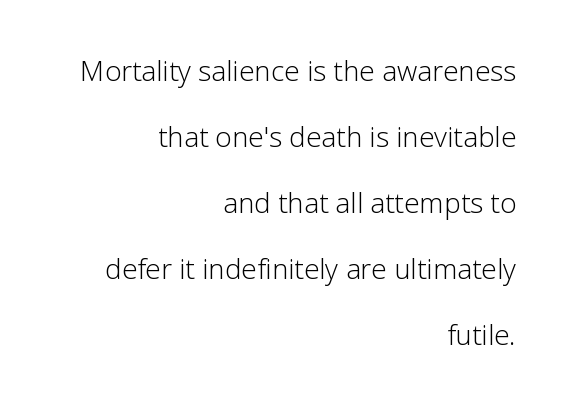
Q: Is the text bold? A: No.
Q: Is the text italic (slanted)? A: No, it is upright.
Q: Is the typeface a serif or a sans-serif typeface? A: Sans-serif.
Q: Is the text underlined? A: No.
Q: How is the paragraph aligned? A: Right-aligned.
Q: Is the spacing between letters normal or unusually wide? A: Normal.
Q: Is the spacing between lines tight, normal or loose? A: Loose.
Q: Width (condensed, normal, or wide)? A: Normal.
Q: Stroke contrast? A: Low.
Q: x-height? A: Medium.
Q: Monospaced? A: No.
